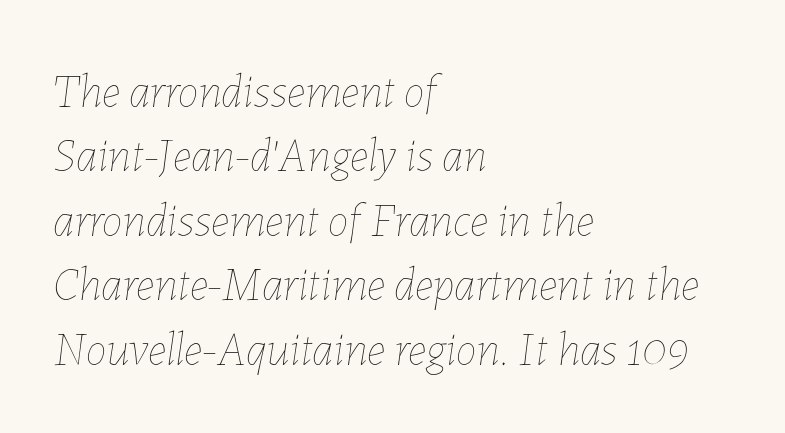
{"italic": "yes", "lean": "right", "slant_degrees": 7, "bold": "no", "weight": "thin", "width": "normal", "stroke_contrast": "low", "x_height": "medium", "monospaced": "no", "underline": "no", "align": "left", "line_spacing": "normal", "line_spacing_ratio": 1.37, "letter_spacing": "normal", "letter_spacing_em": 0.0, "glyph_px": 47}
